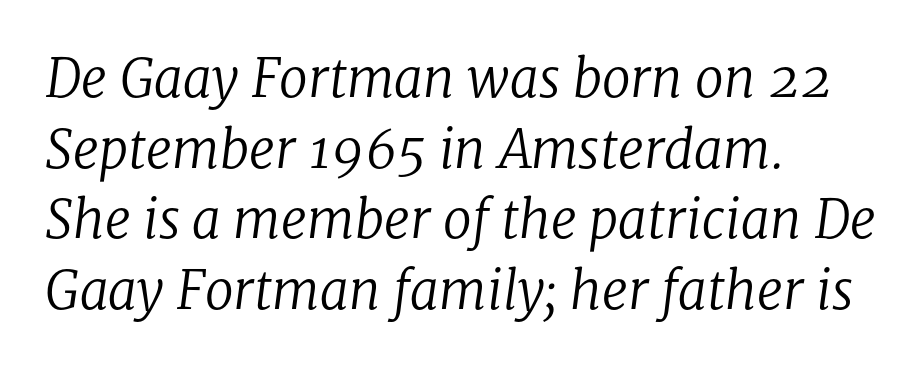
Q: Is the text bold? A: No.
Q: Is the text italic (slanted)? A: Yes, it leans right by about 8 degrees.
Q: Is the typeface a serif or a sans-serif typeface? A: Serif.
Q: Is the text underlined? A: No.
Q: How is the paragraph aligned? A: Left-aligned.
Q: Is the spacing between letters normal or unusually wide? A: Normal.
Q: Is the spacing between lines tight, normal or loose? A: Normal.
Q: Width (condensed, normal, or wide)? A: Normal.
Q: Stroke contrast? A: Low.
Q: x-height? A: Medium.
Q: Monospaced? A: No.
